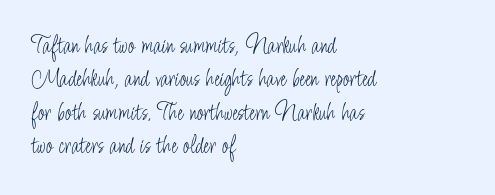
Clear beneath every line of the passage. Compared with typical paragraphs, the rows here are spaced about the same. The letters look calm and open, with moderate or lighter stems. Spacing between characters is what you'd get straight out of the box.
